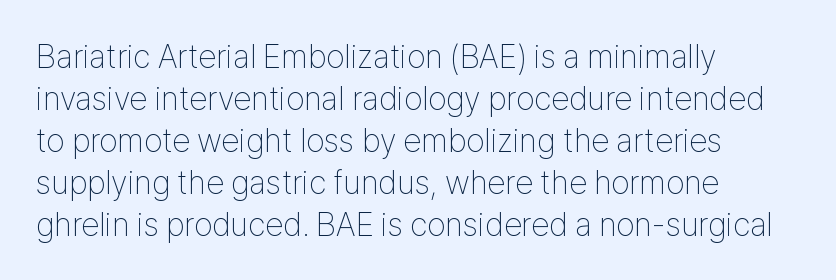
One glance says typical: line gaps are just what's usual. Glyph-to-glyph distance matches everyday printed text. A bare baseline throughout the passage. Compared with a typical body face, this is equally light or lighter still. Unlike a traditional serif, this face leaves its strokes unadorned. Unlike italic type, these characters show no tilt at all.
